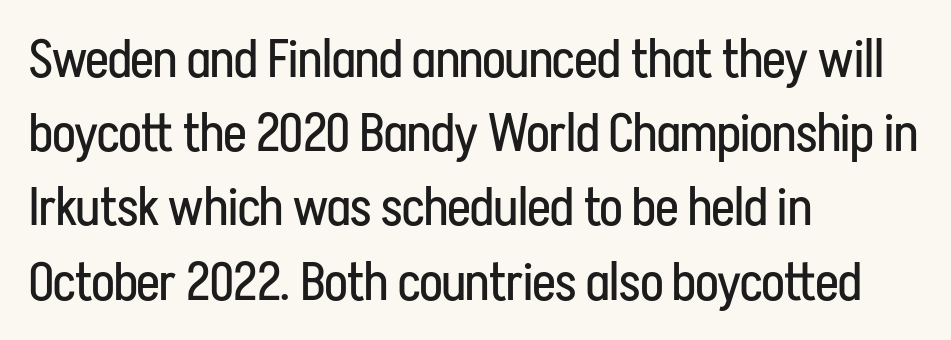
Does the type have serifs? No, each stem ends abruptly. Regular leading. Here the designer chose a conventional face with non-uniform glyph widths. Descenders hang freely into open space. The horizontal fit of the characters is conventional and even.
